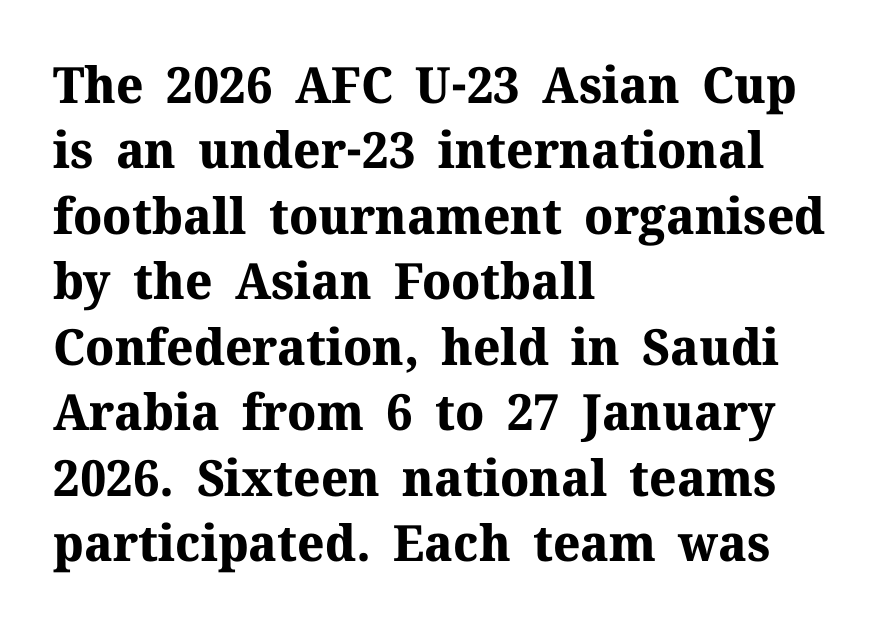
The image shows 50 px bold serif type, upright; set left-aligned, normal line spacing (1.31x), normal letter spacing, not underlined; medium stroke contrast and a medium x-height.
